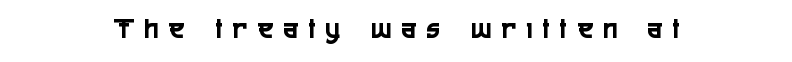
The image shows 30 px condensed sans-serif type, upright; set centered, unusually wide letter spacing (+0.36 em), not underlined; a medium x-height.
